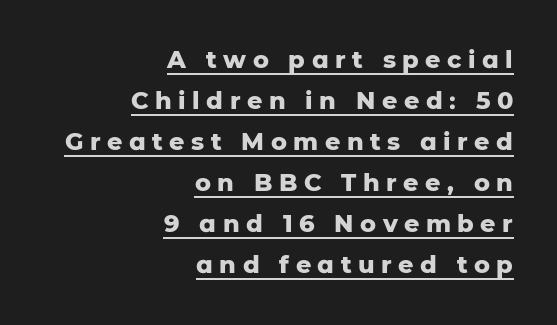
{"italic": "no", "bold": "yes", "underline": "yes", "align": "right", "line_spacing_ratio": 1.71, "letter_spacing": "wide", "letter_spacing_em": 0.27, "glyph_px": 24}
